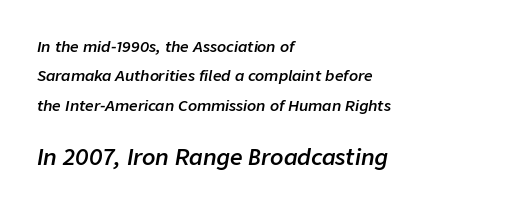
{"italic": "yes", "lean": "right", "slant_degrees": 9, "bold": "semi", "underline": "no", "align": "left", "line_spacing": "loose", "line_spacing_ratio": 1.96, "letter_spacing": "normal", "letter_spacing_em": 0.0, "larger_block": "second", "size_ratio": 1.47, "glyph_px": 22}
